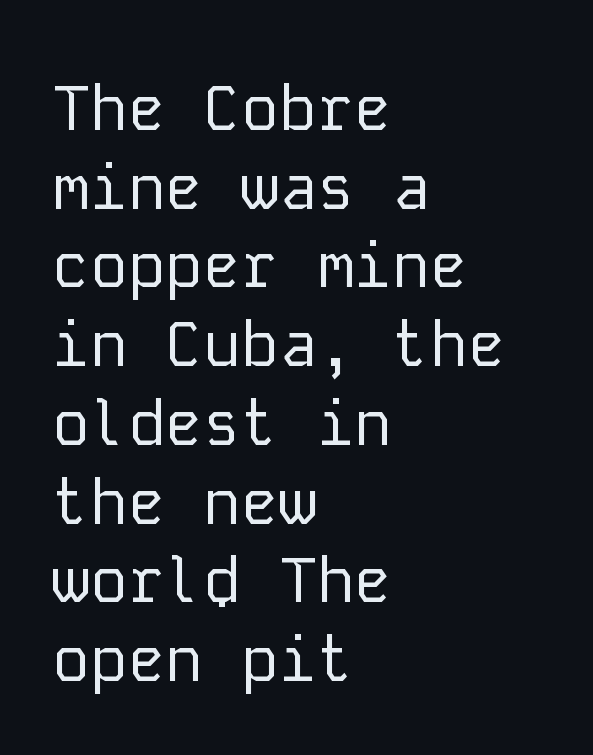
Evenly set lines give the paragraph a standard silhouette. The letters sit at their default tracking, neither squeezed nor spread. The rendering anchors every line to the left-hand side. The type sits square on the baseline with zero lean.
